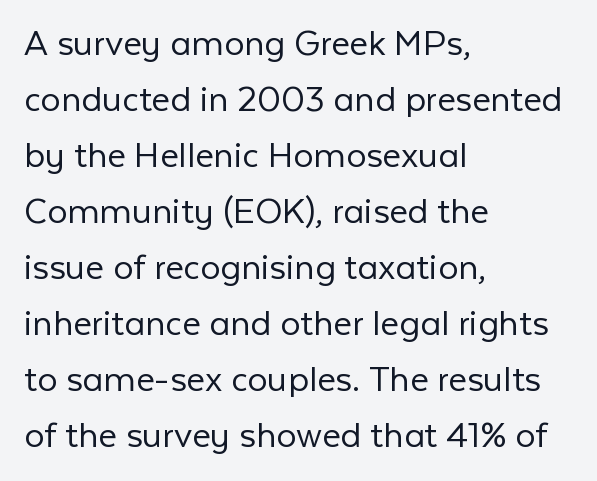
Q: Is the text bold? A: No.
Q: Is the text italic (slanted)? A: No, it is upright.
Q: Is the typeface a serif or a sans-serif typeface? A: Sans-serif.
Q: Is the text underlined? A: No.
Q: How is the paragraph aligned? A: Left-aligned.
Q: Is the spacing between letters normal or unusually wide? A: Normal.
Q: Is the spacing between lines tight, normal or loose? A: Normal.
Q: Width (condensed, normal, or wide)? A: Normal.
Q: Stroke contrast? A: Low.
Q: x-height? A: Medium.
Q: Monospaced? A: No.
